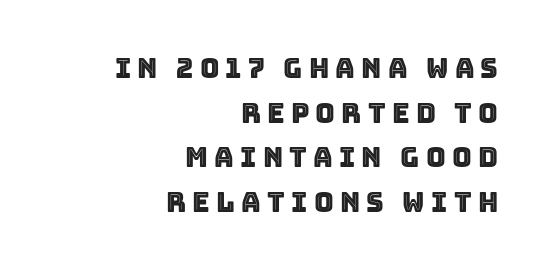
The image shows 27 px text type, upright; set right-aligned, normal line spacing (1.65x), unusually wide letter spacing (+0.23 em), not underlined.
